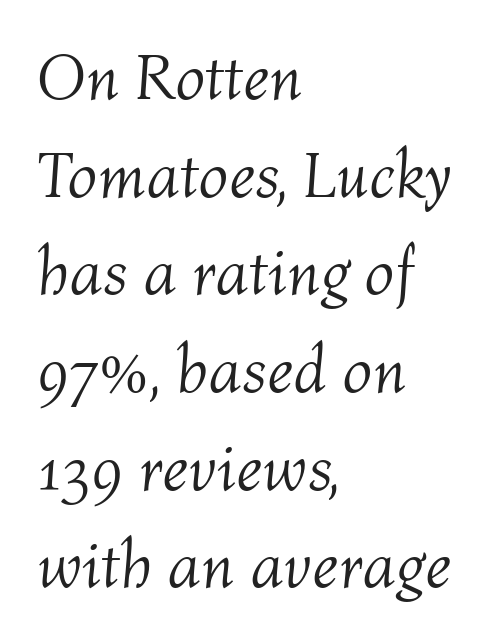
The image shows 66 px light type, italic (leaning right); set left-aligned, normal line spacing (1.48x), normal letter spacing, not underlined; medium stroke contrast and a medium x-height.
